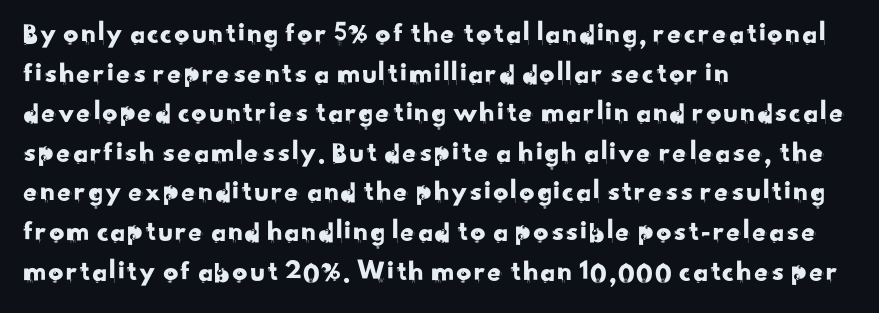
Q: Is the typeface a serif or a sans-serif typeface? A: Sans-serif.
Q: Is the text underlined? A: No.
Q: How is the paragraph aligned? A: Left-aligned.
Q: Is the spacing between letters normal or unusually wide? A: Normal.
Q: Is the spacing between lines tight, normal or loose? A: Normal.
Q: Width (condensed, normal, or wide)? A: Normal.
Q: Stroke contrast? A: Low.
Q: x-height? A: Small.
Q: Monospaced? A: No.
